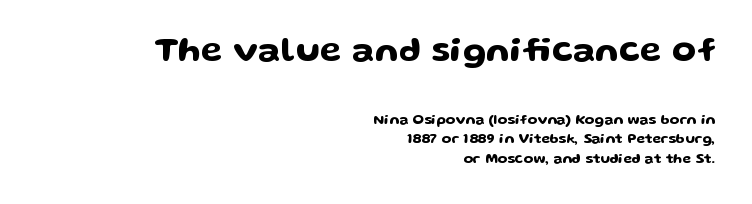
The space directly below the letters is spotless. Style check: upright. Compared with typical paragraphs, the rows here are spaced about the same. Character size in the leading block exceeds that of the trailing block. You can tell from the bare stems that sans-serif type was used.
